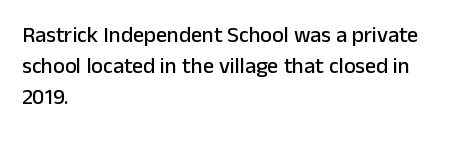
Nope, not italic — everything's standing straight. You could call the tracking neutral — neither tight nor loose. Descenders hang freely into open space. Vertical spacing — default. The compositor pushed each line to the left boundary.
